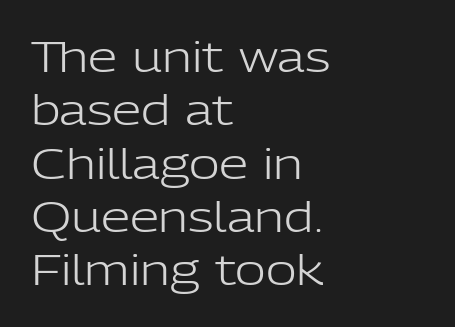
The image shows 42 px light sans-serif type, upright; set left-aligned, normal line spacing (1.27x), normal letter spacing, not underlined; low stroke contrast and a medium x-height.
